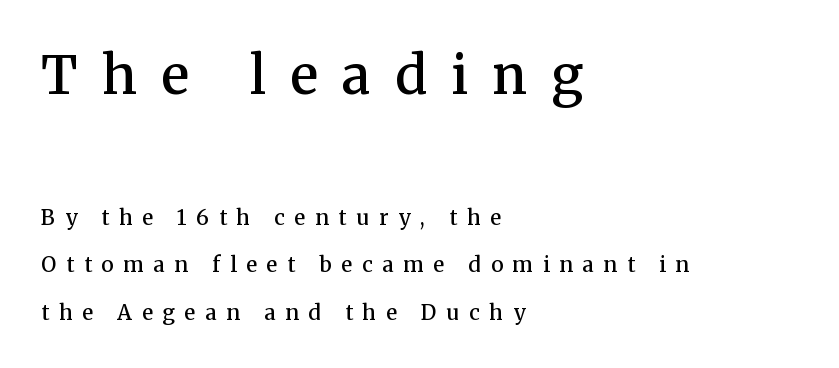
Q: Is the text bold? A: Semi-bold.
Q: Is the text italic (slanted)? A: No, it is upright.
Q: Is the typeface a serif or a sans-serif typeface? A: Serif.
Q: Is the text underlined? A: No.
Q: How is the paragraph aligned? A: Left-aligned.
Q: Is the spacing between letters normal or unusually wide? A: Unusually wide.
Q: Is the spacing between lines tight, normal or loose? A: Loose.
Q: Which block of text is set in a larger size, the first (top) or the second (bottom)? A: The first (top) one.
Q: Width (condensed, normal, or wide)? A: Normal.
Q: Stroke contrast? A: Medium.
Q: x-height? A: Medium.
Q: Monospaced? A: No.
